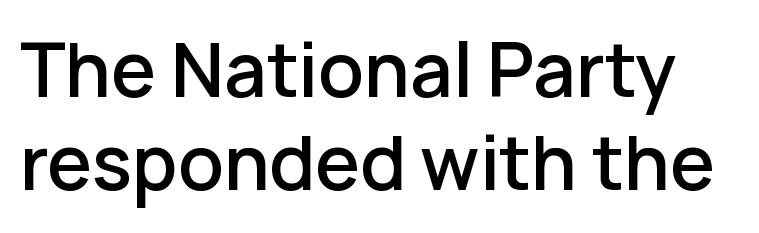
The image shows 72 px semibold sans-serif type, upright; set normal line spacing (1.29x), normal letter spacing, not underlined; low stroke contrast and a medium x-height.
